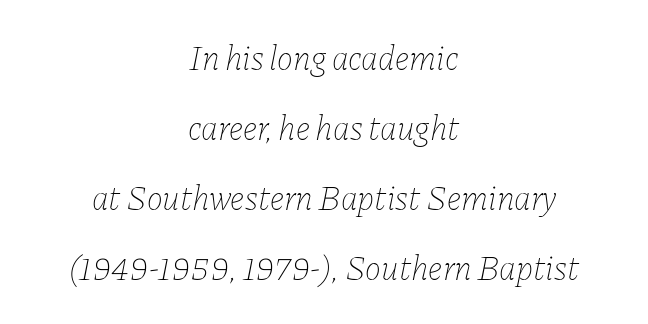
The image shows 34 px thin type, italic (leaning right); set centered, loose line spacing (2.06x), normal letter spacing, not underlined; low stroke contrast and a medium x-height.
